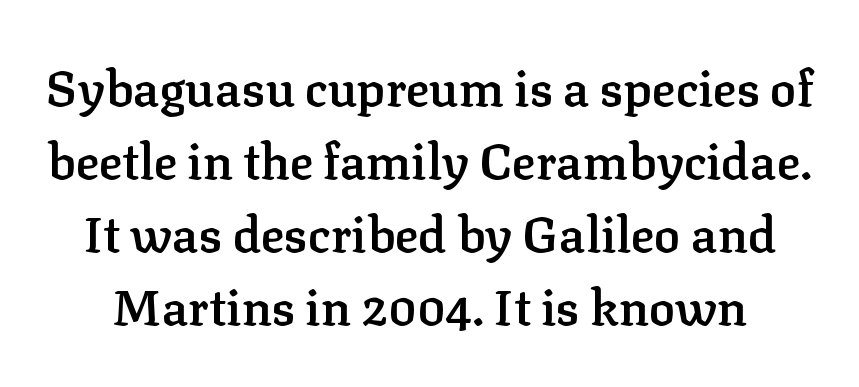
Q: Is the text bold? A: Semi-bold.
Q: Is the text italic (slanted)? A: No, it is upright.
Q: Is the typeface a serif or a sans-serif typeface? A: Serif.
Q: Is the text underlined? A: No.
Q: Is the spacing between letters normal or unusually wide? A: Normal.
Q: Is the spacing between lines tight, normal or loose? A: Normal.
Q: Width (condensed, normal, or wide)? A: Normal.
Q: Stroke contrast? A: Low.
Q: x-height? A: Medium.
Q: Monospaced? A: No.
